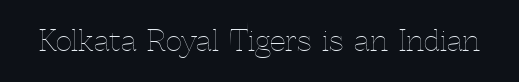
The image shows 28 px thin type, upright; set normal letter spacing, not underlined; a medium x-height.
